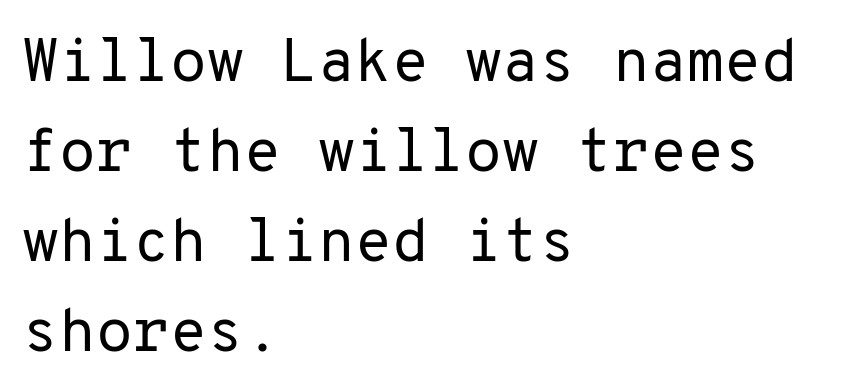
Q: Is the text bold? A: No.
Q: Is the text italic (slanted)? A: No, it is upright.
Q: Is the typeface a serif or a sans-serif typeface? A: Sans-serif.
Q: Is the text underlined? A: No.
Q: How is the paragraph aligned? A: Left-aligned.
Q: Is the spacing between letters normal or unusually wide? A: Normal.
Q: Is the spacing between lines tight, normal or loose? A: Normal.
Q: Width (condensed, normal, or wide)? A: Normal.
Q: Stroke contrast? A: Low.
Q: x-height? A: Medium.
Q: Monospaced? A: Yes.
